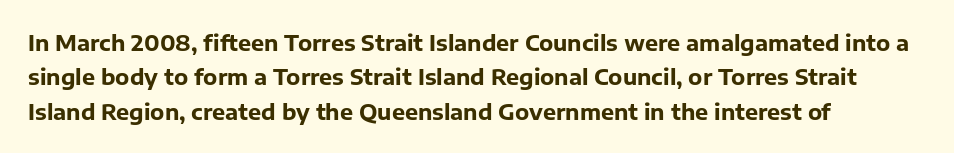
{"italic": "no", "bold": "yes", "underline": "no", "align": "left", "line_spacing": "normal", "line_spacing_ratio": 1.56, "letter_spacing": "normal", "letter_spacing_em": 0.0, "glyph_px": 22}
